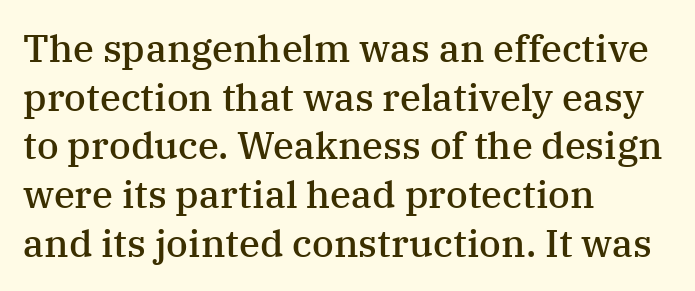
Q: Is the text bold? A: Semi-bold.
Q: Is the text italic (slanted)? A: No, it is upright.
Q: Is the typeface a serif or a sans-serif typeface? A: Serif.
Q: Is the text underlined? A: No.
Q: How is the paragraph aligned? A: Left-aligned.
Q: Is the spacing between letters normal or unusually wide? A: Normal.
Q: Is the spacing between lines tight, normal or loose? A: Normal.
Q: Width (condensed, normal, or wide)? A: Normal.
Q: Stroke contrast? A: Medium.
Q: x-height? A: Medium.
Q: Monospaced? A: No.
